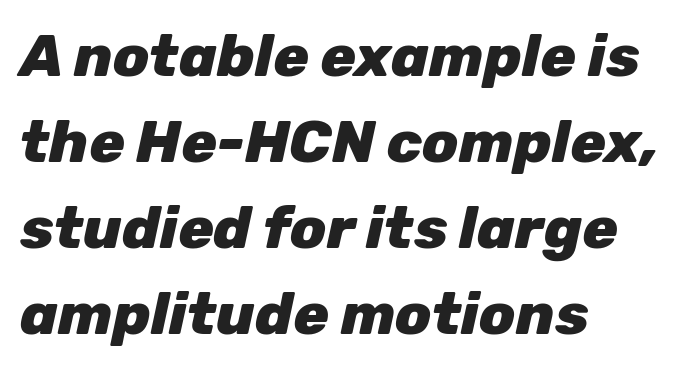
Q: Is the text bold? A: Yes.
Q: Is the text italic (slanted)? A: Yes, it leans right by about 12 degrees.
Q: Is the text underlined? A: No.
Q: How is the paragraph aligned? A: Left-aligned.
Q: Is the spacing between letters normal or unusually wide? A: Normal.
Q: Is the spacing between lines tight, normal or loose? A: Normal.
Q: Width (condensed, normal, or wide)? A: Normal.
Q: Stroke contrast? A: Low.
Q: x-height? A: Medium.
Q: Monospaced? A: No.
